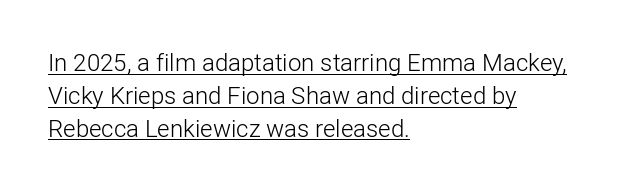
Q: Is the text bold? A: No.
Q: Is the text italic (slanted)? A: No, it is upright.
Q: Is the text underlined? A: Yes.
Q: How is the paragraph aligned? A: Left-aligned.
Q: Is the spacing between letters normal or unusually wide? A: Normal.
Q: Is the spacing between lines tight, normal or loose? A: Normal.
